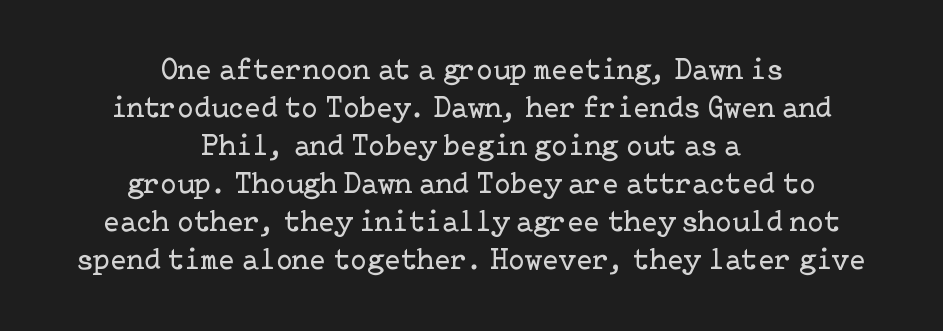
These glyphs show unthickened strokes, regular width or finer. Glance below the letters and you will spot only blank space. Compared with typical paragraphs, the rows here are spaced about the same. Honestly, the letter spacing is just normal — you wouldn't notice it. Does the type have serifs? Yes, each stem ends in a small foot.
